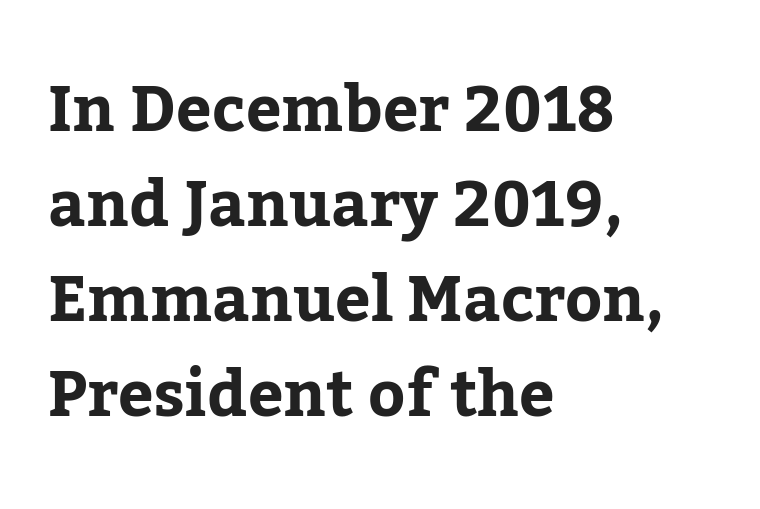
{"serif": "yes", "italic": "no", "bold": "yes", "weight": "bold", "width": "normal", "stroke_contrast": "low", "x_height": "medium", "monospaced": "no", "underline": "no", "align": "left", "line_spacing": "normal", "line_spacing_ratio": 1.51, "letter_spacing": "normal", "letter_spacing_em": 0.0, "glyph_px": 63}
